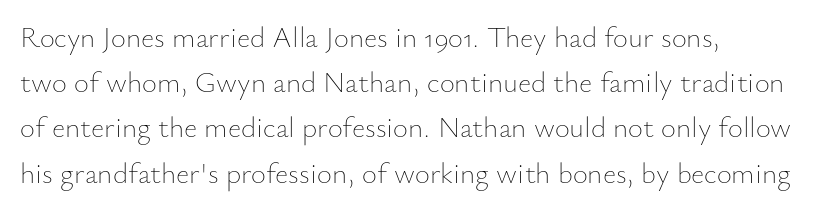
The image shows 29 px thin type, upright; set left-aligned, normal line spacing (1.56x), normal letter spacing, not underlined; low stroke contrast and a small x-height.
